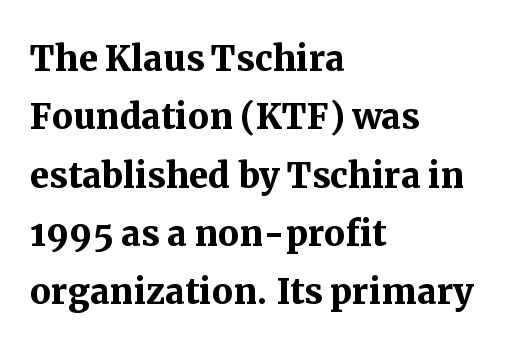
The image shows 47 px semibold serif type, upright; set left-aligned, line spacing 1.24x, normal letter spacing, not underlined; medium stroke contrast and a medium x-height.
